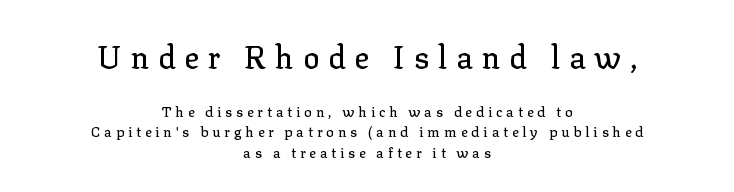
Q: Is the text italic (slanted)? A: No, it is upright.
Q: Is the typeface a serif or a sans-serif typeface? A: Serif.
Q: Is the text underlined? A: No.
Q: How is the paragraph aligned? A: Centered.
Q: Is the spacing between letters normal or unusually wide? A: Unusually wide.
Q: Is the spacing between lines tight, normal or loose? A: Normal.
Q: Which block of text is set in a larger size, the first (top) or the second (bottom)? A: The first (top) one.
Q: Width (condensed, normal, or wide)? A: Normal.
Q: Stroke contrast? A: Low.
Q: x-height? A: Medium.
Q: Monospaced? A: No.
